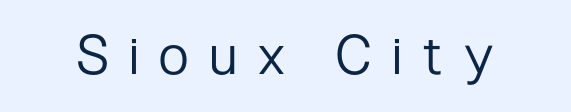
The image shows 54 px regular-weight, condensed sans-serif type, upright; set unusually wide letter spacing (+0.4 em), not underlined; low stroke contrast and a medium x-height.
